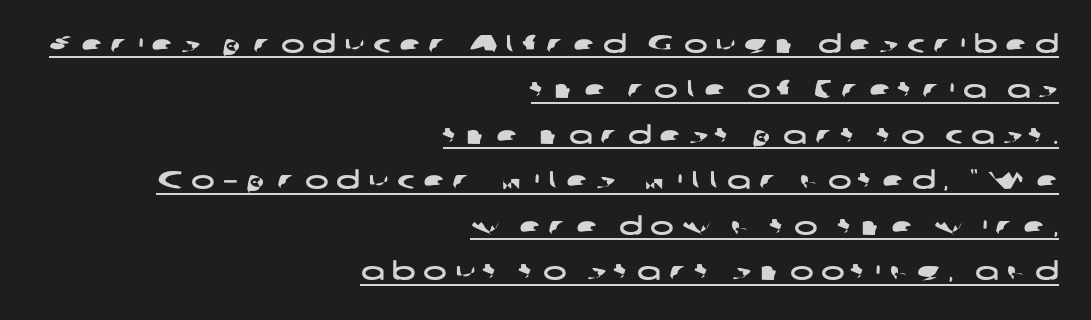
The rendering uses the underline text-decoration. Someone cranked the tracking dial way up on this one. Horizontal alignment here is rightward, an uncommon choice for prose.
